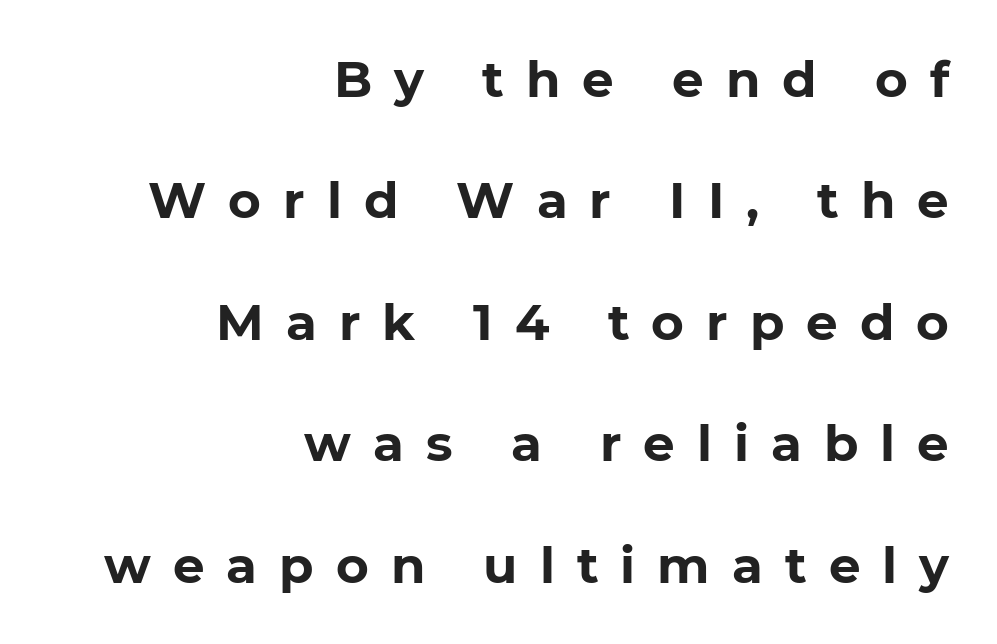
The image shows 50 px bold sans-serif type, upright; set right-aligned, loose line spacing (2.43x), unusually wide letter spacing (+0.44 em), not underlined; low stroke contrast and a medium x-height.
